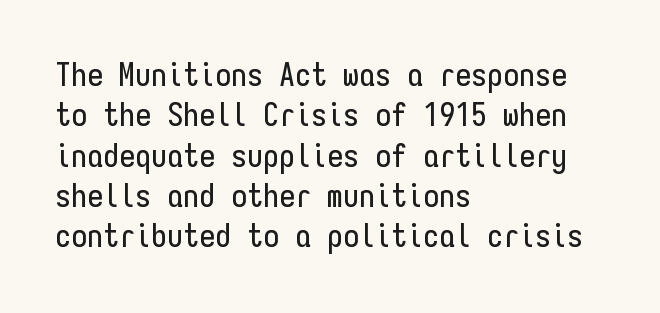
{"serif": "no", "italic": "no", "width": "condensed", "stroke_contrast": "low", "x_height": "medium", "monospaced": "yes", "underline": "no", "align": "left", "line_spacing": "normal", "line_spacing_ratio": 1.26, "letter_spacing": "normal", "letter_spacing_em": 0.0, "glyph_px": 32}
